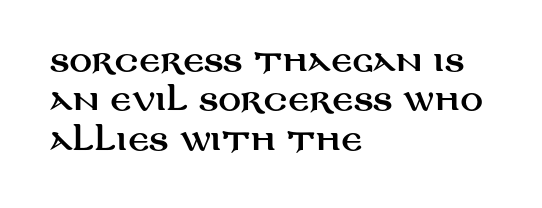
The image shows 28 px wide sans-serif type, upright; set left-aligned, normal line spacing (1.41x), normal letter spacing, not underlined; medium stroke contrast and a large x-height.
